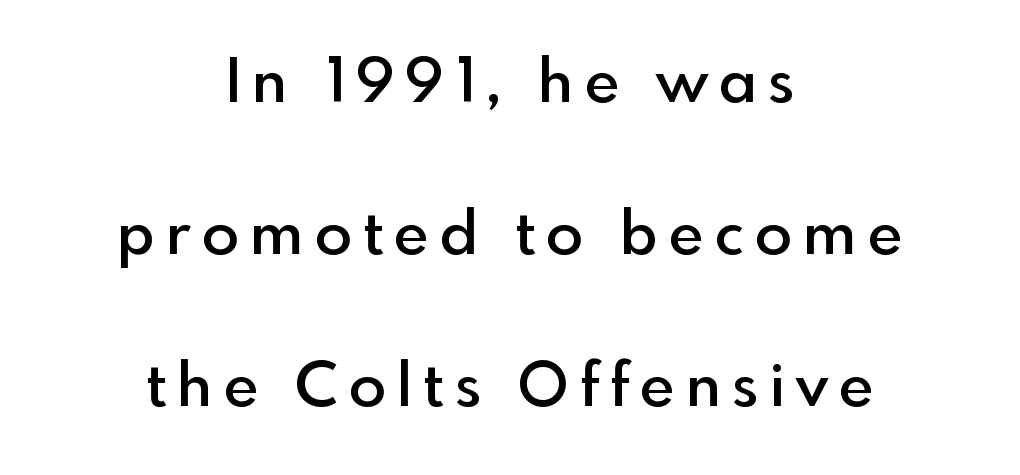
This sample is center-justified, so both line endings float freely. Any mark beneath the type? The region is blank. Slightly chunky letters — semibold, I'd say, not full bold. Compared with typical paragraphs, the rows here are farther apart. Ascenders rise straight up at ninety degrees. A sans-serif font was chosen for this passage.
